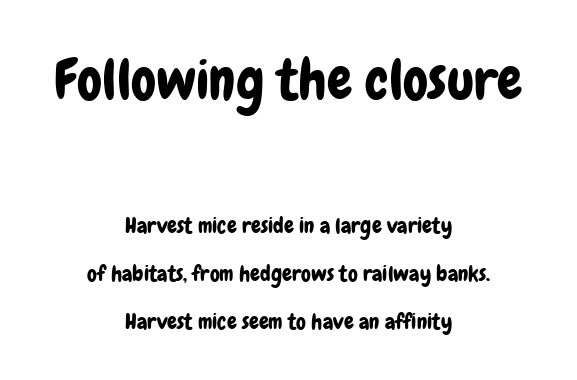
Q: Is the text italic (slanted)? A: No, it is upright.
Q: Is the typeface a serif or a sans-serif typeface? A: Sans-serif.
Q: Is the text underlined? A: No.
Q: How is the paragraph aligned? A: Centered.
Q: Is the spacing between letters normal or unusually wide? A: Normal.
Q: Is the spacing between lines tight, normal or loose? A: Loose.
Q: Which block of text is set in a larger size, the first (top) or the second (bottom)? A: The first (top) one.
Q: Width (condensed, normal, or wide)? A: Condensed.
Q: Stroke contrast? A: Low.
Q: x-height? A: Medium.
Q: Monospaced? A: No.
